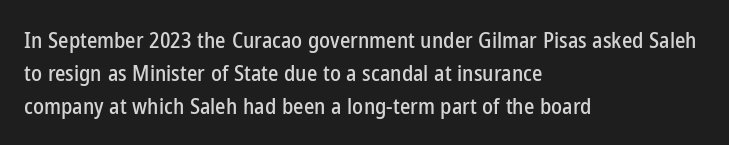
The image shows 22 px text type, upright; set left-aligned, normal line spacing (1.49x), normal letter spacing, not underlined.
